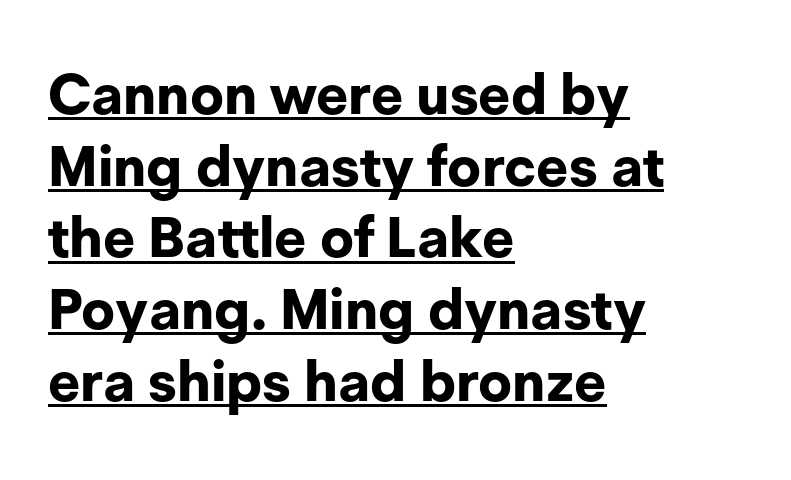
Q: Is the text bold? A: Yes.
Q: Is the text italic (slanted)? A: No, it is upright.
Q: Is the typeface a serif or a sans-serif typeface? A: Sans-serif.
Q: Is the text underlined? A: Yes.
Q: How is the paragraph aligned? A: Left-aligned.
Q: Is the spacing between letters normal or unusually wide? A: Normal.
Q: Is the spacing between lines tight, normal or loose? A: Normal.
Q: Width (condensed, normal, or wide)? A: Normal.
Q: Stroke contrast? A: Low.
Q: x-height? A: Medium.
Q: Monospaced? A: No.
